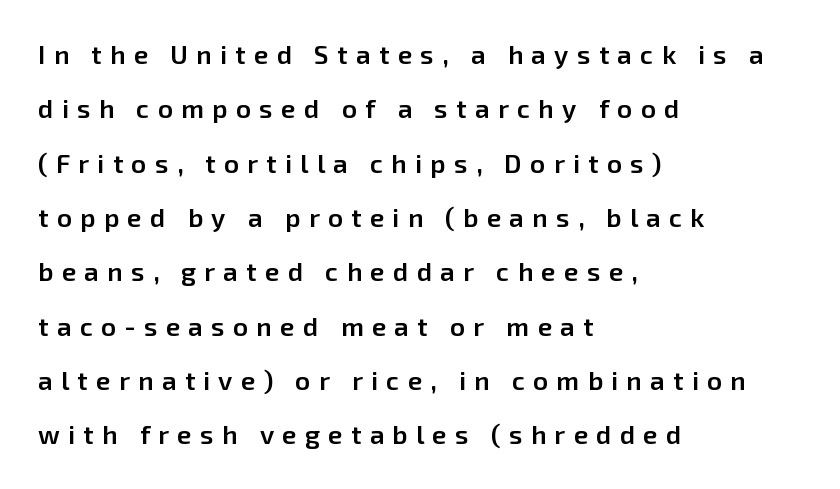
The image shows 26 px text type, upright; set left-aligned, loose line spacing (2.09x), unusually wide letter spacing (+0.32 em), not underlined.
